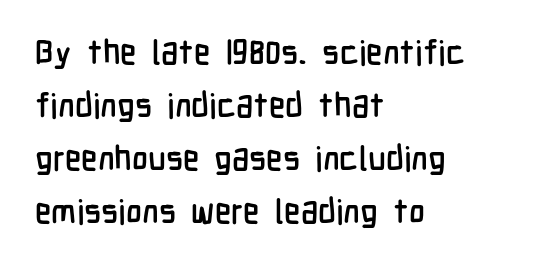
One glance says typical: line gaps are just what's usual. Decoration check: the copy has no underline. Rendered with straight, roman letterforms. Layout note: lines flush left. Spacing verdict: proportional, widths tailored to each character. This is sans-serif lettering, the kind often seen on screens and signage.
